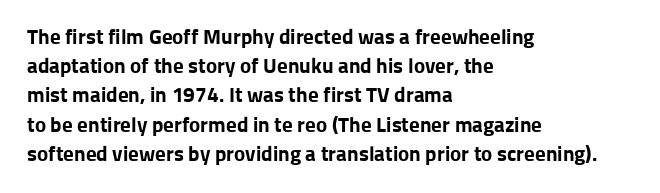
{"italic": "no", "bold": "yes", "underline": "no", "align": "left", "line_spacing": "normal", "line_spacing_ratio": 1.39, "letter_spacing": "normal", "letter_spacing_em": 0.0, "glyph_px": 21}
